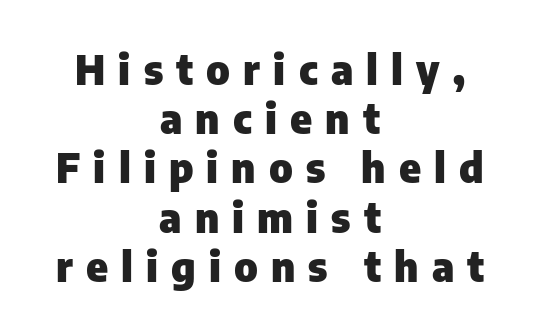
{"serif": "no", "italic": "no", "bold": "yes", "weight": "heavy", "width": "normal", "stroke_contrast": "low", "x_height": "medium", "monospaced": "no", "underline": "no", "align": "center", "line_spacing_ratio": 1.2, "letter_spacing": "wide", "letter_spacing_em": 0.32, "glyph_px": 41}
